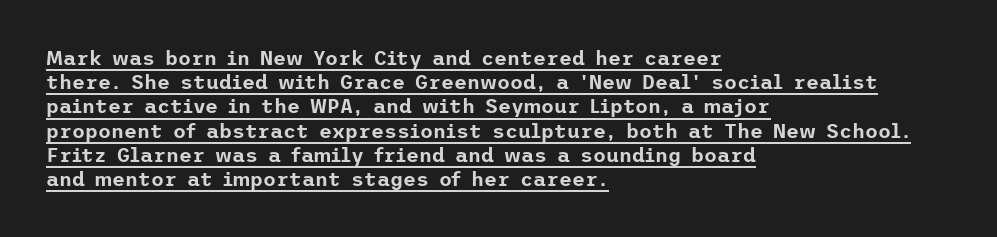
{"italic": "no", "underline": "yes", "align": "left", "line_spacing_ratio": 1.21, "letter_spacing": "normal", "letter_spacing_em": 0.0, "glyph_px": 20}
